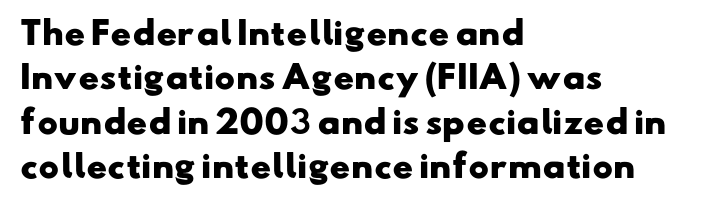
{"serif": "no", "bold": "yes", "weight": "heavy", "width": "wide", "stroke_contrast": "low", "x_height": "small", "monospaced": "no", "underline": "no", "align": "left", "line_spacing": "normal", "line_spacing_ratio": 1.43, "letter_spacing": "normal", "letter_spacing_em": 0.0, "glyph_px": 31}
